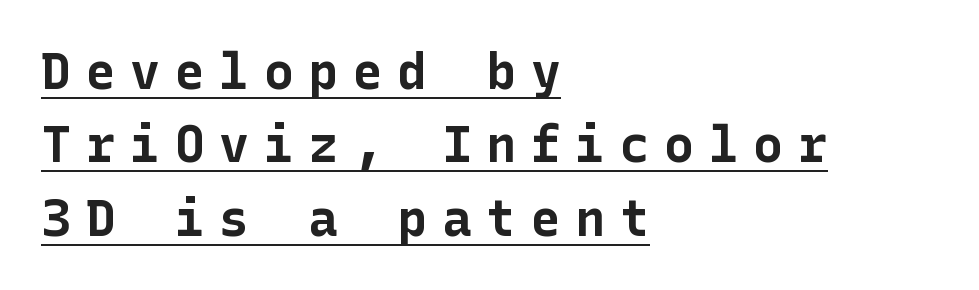
Q: Is the text bold? A: Yes.
Q: Is the text italic (slanted)? A: No, it is upright.
Q: Is the typeface a serif or a sans-serif typeface? A: Sans-serif.
Q: Is the text underlined? A: Yes.
Q: How is the paragraph aligned? A: Left-aligned.
Q: Is the spacing between letters normal or unusually wide? A: Unusually wide.
Q: Is the spacing between lines tight, normal or loose? A: Normal.
Q: Width (condensed, normal, or wide)? A: Normal.
Q: Stroke contrast? A: Low.
Q: x-height? A: Medium.
